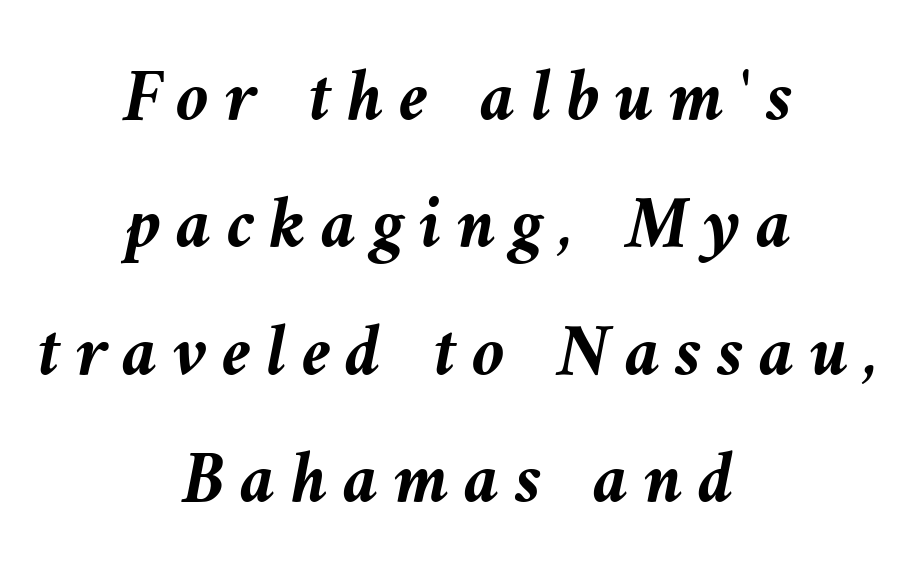
{"italic": "yes", "lean": "left", "slant_degrees": 10, "bold": "yes", "weight": "semibold", "width": "normal", "stroke_contrast": "medium", "x_height": "medium", "monospaced": "no", "underline": "no", "align": "center", "line_spacing": "normal", "line_spacing_ratio": 1.7, "letter_spacing": "wide", "letter_spacing_em": 0.2, "glyph_px": 75}
